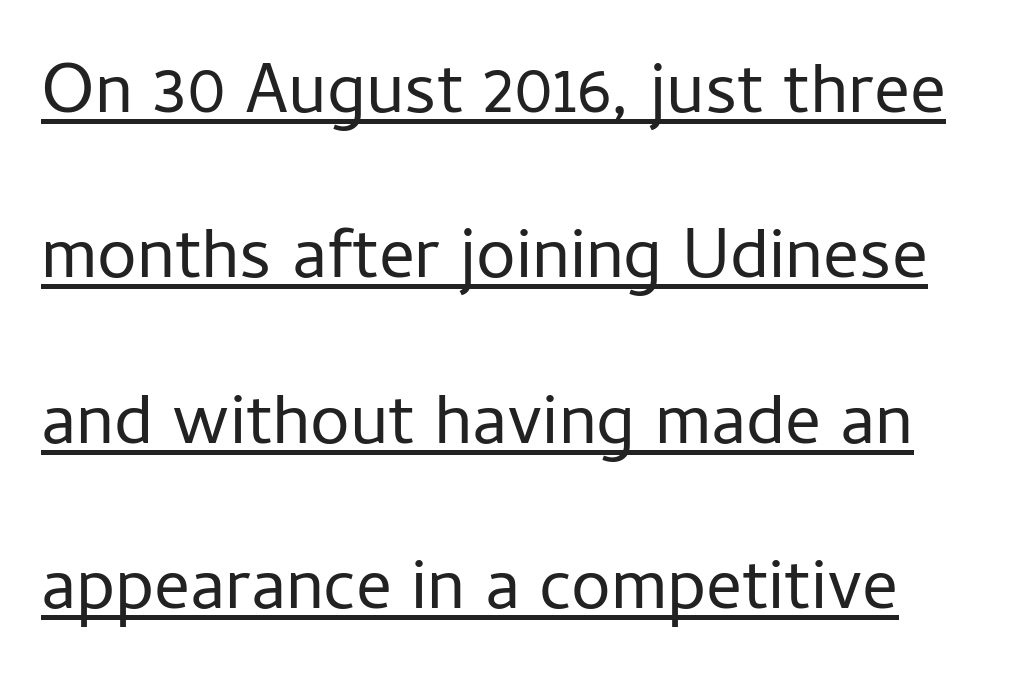
{"serif": "no", "italic": "no", "bold": "no", "weight": "regular", "width": "normal", "stroke_contrast": "low", "x_height": "medium", "monospaced": "no", "underline": "yes", "line_spacing": "loose", "line_spacing_ratio": 2.33, "letter_spacing": "normal", "letter_spacing_em": 0.0, "glyph_px": 71}
